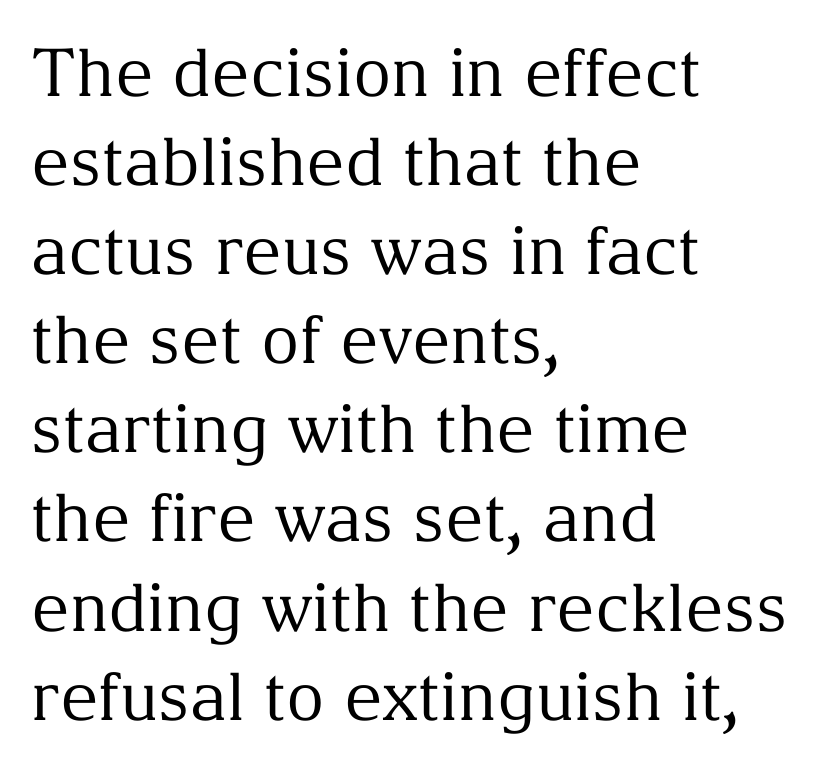
The image shows 66 px regular-weight serif type, upright; set left-aligned, normal line spacing (1.35x), normal letter spacing, not underlined; medium stroke contrast and a medium x-height.
